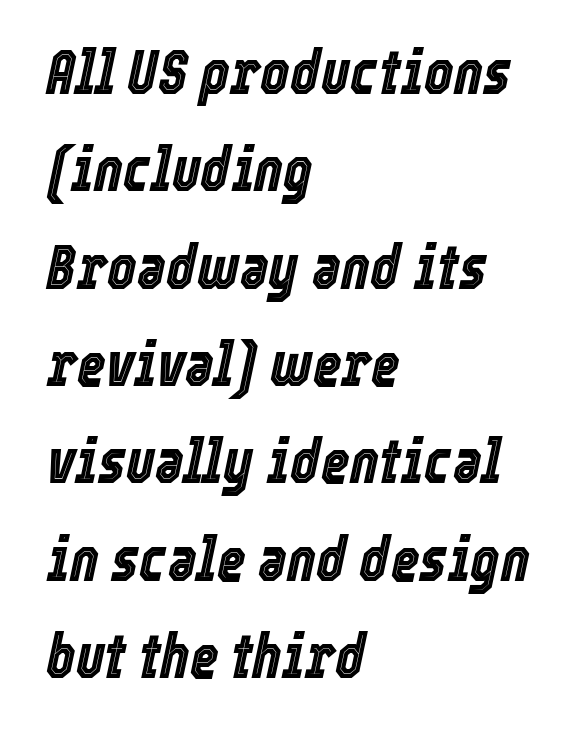
The image shows 62 px condensed type, italic (leaning right); set left-aligned, normal line spacing (1.57x), normal letter spacing, not underlined; a medium x-height.
